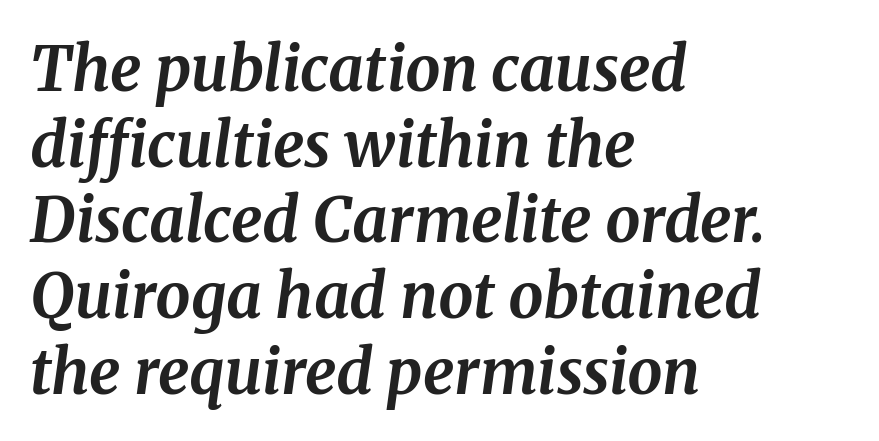
{"serif": "yes", "italic": "yes", "lean": "right", "slant_degrees": 8, "bold": "yes", "weight": "bold", "width": "normal", "stroke_contrast": "medium", "x_height": "medium", "monospaced": "no", "underline": "no", "align": "left", "line_spacing_ratio": 1.22, "letter_spacing": "normal", "letter_spacing_em": 0.0, "glyph_px": 62}
